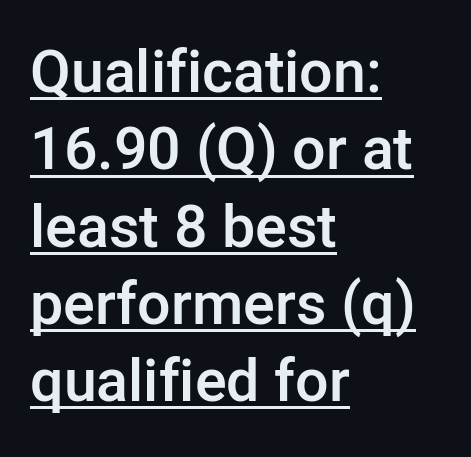
Is there an underline? Yes — a line sits under the letters. Each word holds together tightly as a unit, with standard inter-letter gaps. Caption: multi-line text, flush left, ragged right. Ascenders rise straight up at ninety degrees. Note: no serifs on the glyphs. Note the varied advance widths — an 'i' is clearly narrower than an 'm'.
